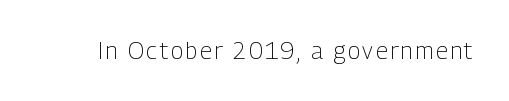
{"italic": "no", "bold": "no", "underline": "no", "glyph_px": 23}
